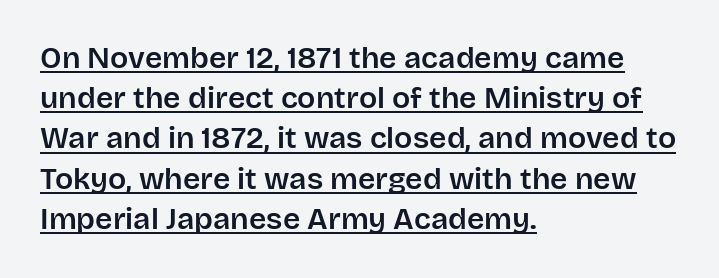
Quick note: underline on. Looks like regular typesetting: each glyph gets only the width it needs. Italic? Not at all — the glyphs are vertical. What kind of face is this? One without serifs — a sans. Successive baselines arrive at the customary interval.
